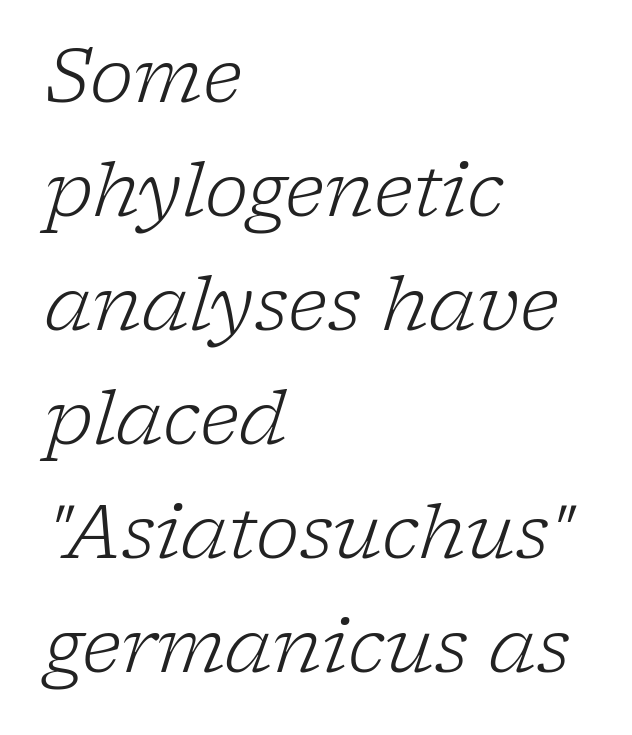
Q: Is the text bold? A: No.
Q: Is the text italic (slanted)? A: Yes, it leans right by about 17 degrees.
Q: Is the typeface a serif or a sans-serif typeface? A: Serif.
Q: Is the text underlined? A: No.
Q: How is the paragraph aligned? A: Left-aligned.
Q: Is the spacing between letters normal or unusually wide? A: Normal.
Q: Is the spacing between lines tight, normal or loose? A: Normal.
Q: Width (condensed, normal, or wide)? A: Normal.
Q: Stroke contrast? A: Low.
Q: x-height? A: Medium.
Q: Monospaced? A: No.
